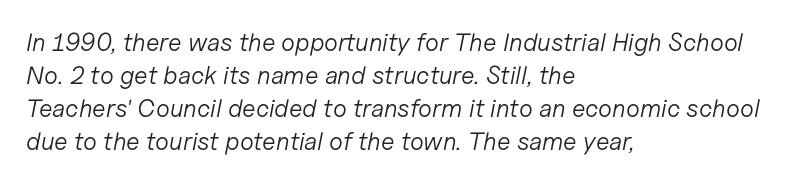
{"italic": "yes", "lean": "right", "slant_degrees": 11, "bold": "no", "underline": "no", "align": "left", "line_spacing": "normal", "line_spacing_ratio": 1.32, "letter_spacing": "normal", "letter_spacing_em": 0.0, "glyph_px": 25}
